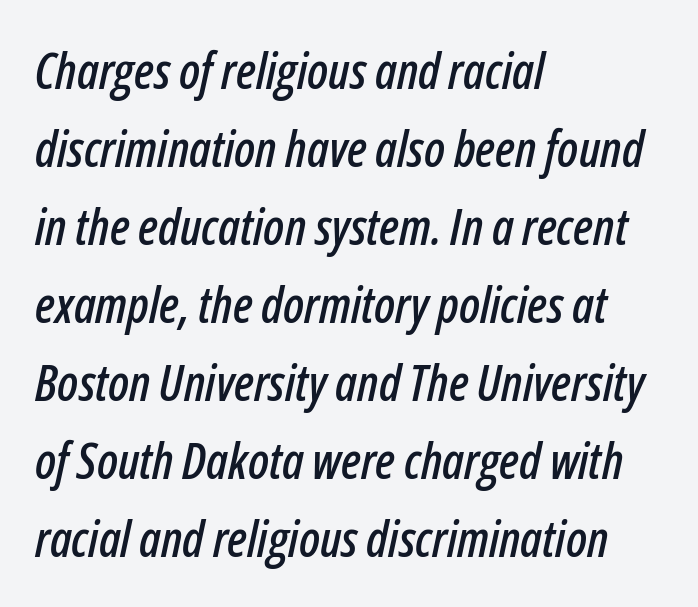
The image shows 50 px condensed type, italic (leaning right); set left-aligned, normal line spacing (1.56x), normal letter spacing, not underlined; low stroke contrast and a medium x-height.
